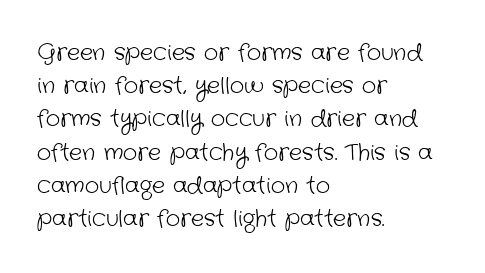
The image shows 22 px text type; set left-aligned, normal line spacing (1.51x), normal letter spacing, not underlined.
